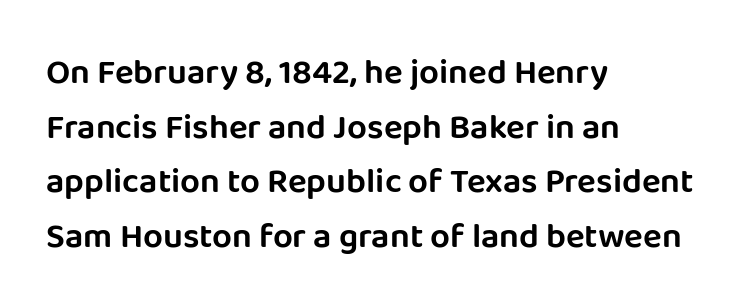
The image shows 35 px sans-serif type, upright; set left-aligned, normal line spacing (1.56x), normal letter spacing, not underlined; low stroke contrast and a large x-height.
